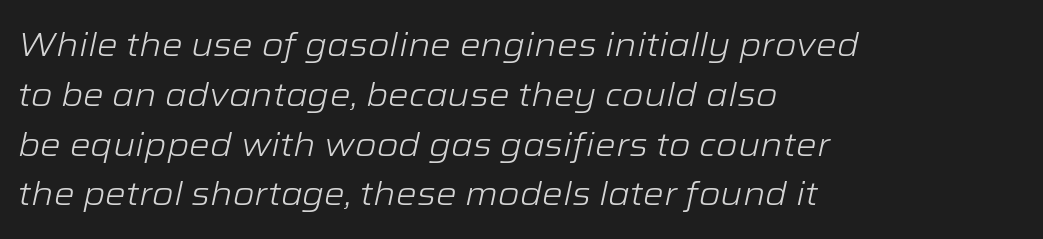
The image shows 33 px light, wide type, italic (leaning right); set left-aligned, normal line spacing (1.51x), normal letter spacing, not underlined; low stroke contrast and a medium x-height.
